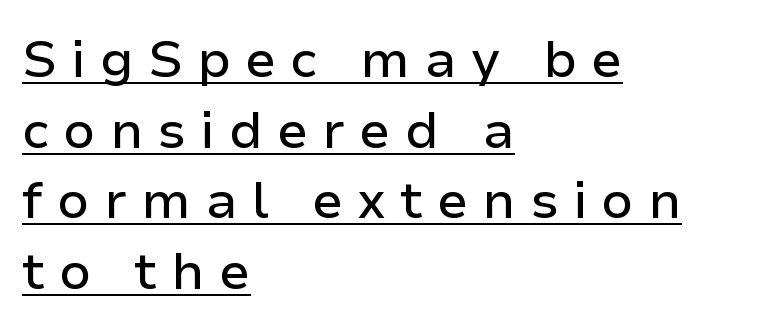
Q: Is the text italic (slanted)? A: No, it is upright.
Q: Is the typeface a serif or a sans-serif typeface? A: Sans-serif.
Q: Is the text underlined? A: Yes.
Q: How is the paragraph aligned? A: Left-aligned.
Q: Is the spacing between letters normal or unusually wide? A: Unusually wide.
Q: Is the spacing between lines tight, normal or loose? A: Normal.
Q: Width (condensed, normal, or wide)? A: Normal.
Q: Stroke contrast? A: Low.
Q: x-height? A: Medium.
Q: Monospaced? A: No.
